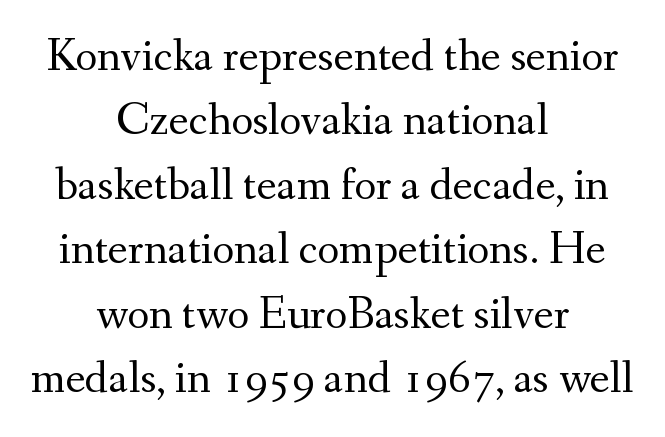
Q: Is the text bold? A: No.
Q: Is the text italic (slanted)? A: No, it is upright.
Q: Is the typeface a serif or a sans-serif typeface? A: Serif.
Q: Is the text underlined? A: No.
Q: How is the paragraph aligned? A: Centered.
Q: Is the spacing between letters normal or unusually wide? A: Normal.
Q: Is the spacing between lines tight, normal or loose? A: Normal.
Q: Width (condensed, normal, or wide)? A: Normal.
Q: Stroke contrast? A: Medium.
Q: x-height? A: Small.
Q: Monospaced? A: No.
